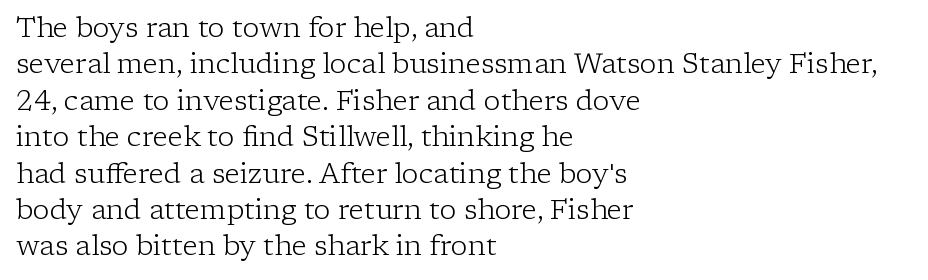
This is the regular roman posture of the typeface. Think of a printed novel: that variable character pitch is what you see here. The paragraph has a hard left edge and a soft right edge. Spacing between characters is what you'd get straight out of the box. The space between consecutive lines is moderate. Rule under the text: the space is simply empty.
